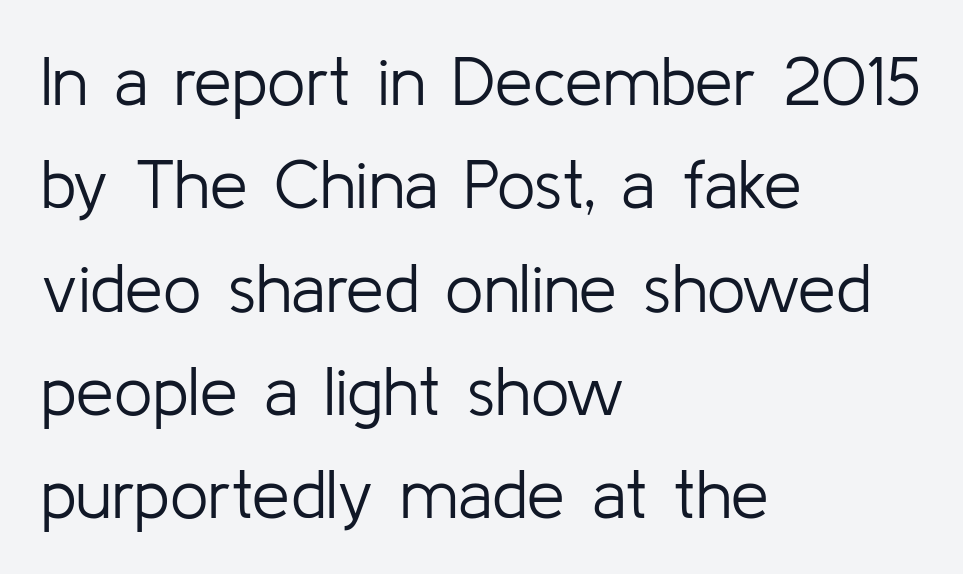
Inter-character spacing is left at the font's built-in metrics. The rendering uses a moderate line-height, typical for paragraphs. The face looks like a standard text weight, possibly lighter. This sample uses a sans-serif face.
